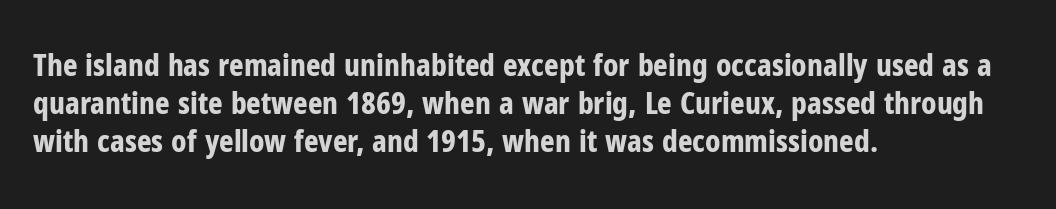
The image shows 31 px bold, condensed sans-serif type, upright; set left-aligned, line spacing 1.23x, normal letter spacing, not underlined; low stroke contrast and a medium x-height.
